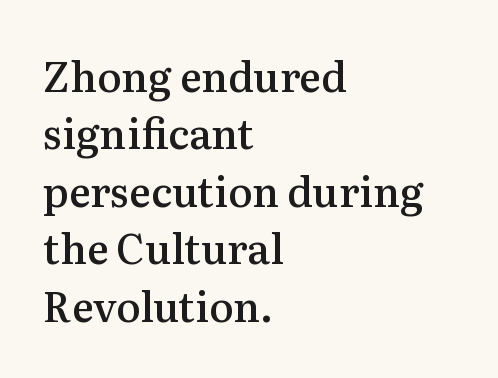
{"serif": "yes", "italic": "no", "bold": "semi", "weight": "semibold", "width": "normal", "stroke_contrast": "medium", "x_height": "medium", "monospaced": "no", "underline": "no", "align": "left", "line_spacing": "normal", "line_spacing_ratio": 1.4, "letter_spacing": "normal", "letter_spacing_em": 0.0, "glyph_px": 41}
